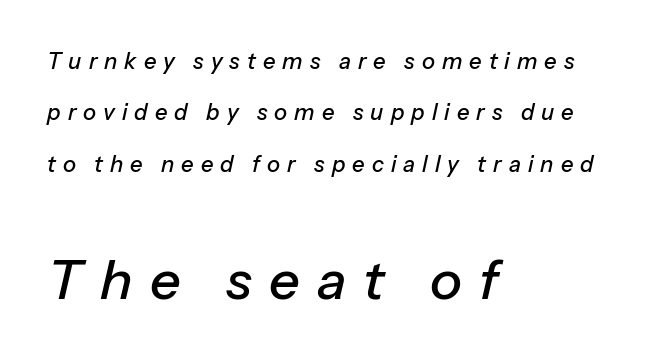
{"italic": "yes", "lean": "right", "slant_degrees": 13, "width": "normal", "stroke_contrast": "low", "x_height": "medium", "monospaced": "no", "underline": "no", "align": "left", "line_spacing": "loose", "line_spacing_ratio": 2.34, "letter_spacing": "wide", "letter_spacing_em": 0.32, "larger_block": "second", "size_ratio": 2.45, "glyph_px": 54}
